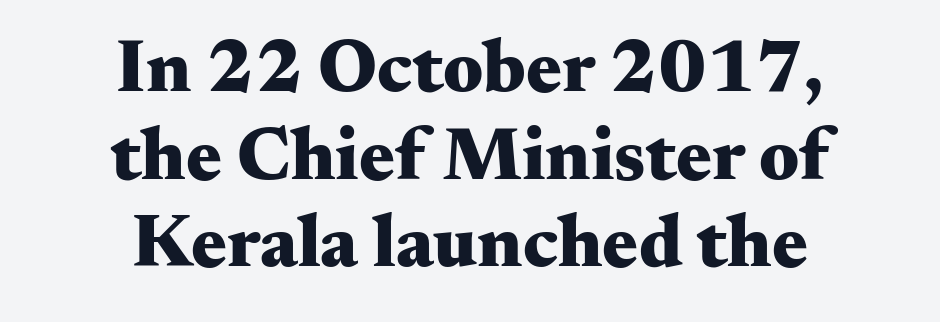
{"serif": "yes", "italic": "no", "bold": "yes", "weight": "heavy", "width": "wide", "stroke_contrast": "medium", "x_height": "small", "monospaced": "no", "underline": "no", "align": "center", "line_spacing_ratio": 1.17, "letter_spacing": "normal", "letter_spacing_em": 0.0, "glyph_px": 75}
